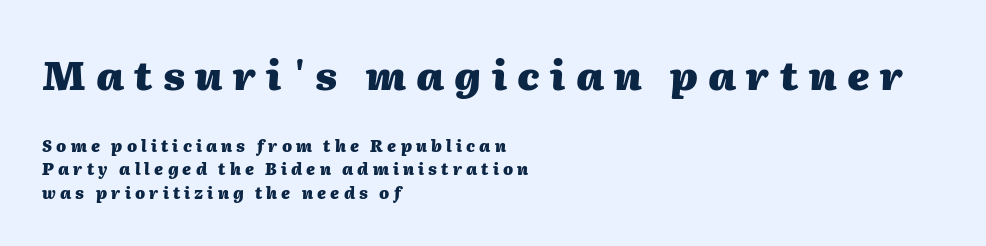
The image shows 40 px heavy type, italic (leaning right); set left-aligned, normal line spacing (1.47x), unusually wide letter spacing (+0.26 em), not underlined; the first (top) block is 2.5x larger; medium stroke contrast and a medium x-height.
